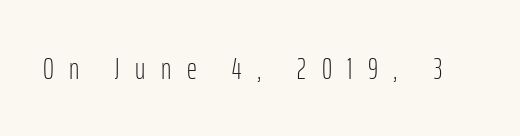
The image shows 31 px light, condensed sans-serif type, upright; set unusually wide letter spacing (+0.5 em), not underlined; low stroke contrast and a medium x-height.
